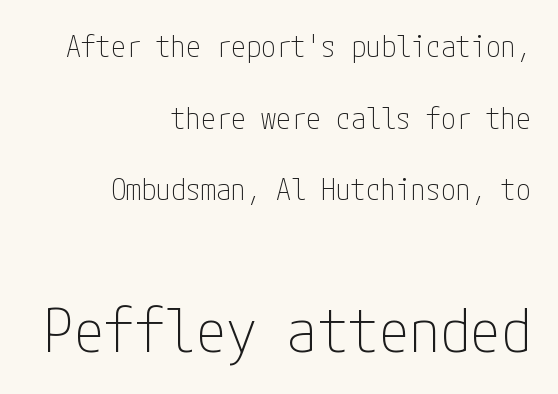
{"serif": "no", "italic": "no", "bold": "no", "weight": "thin", "width": "condensed", "stroke_contrast": "low", "x_height": "medium", "underline": "no", "align": "right", "line_spacing": "loose", "line_spacing_ratio": 2.39, "letter_spacing": "normal", "letter_spacing_em": 0.0, "larger_block": "second", "size_ratio": 2.03, "glyph_px": 61}
